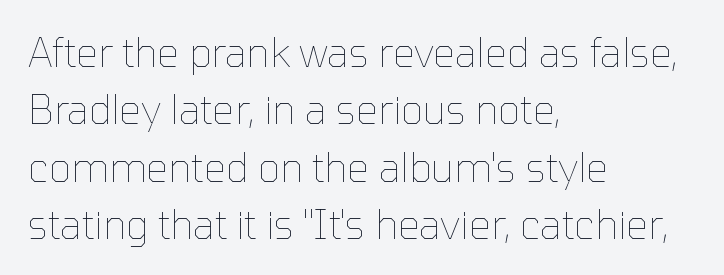
Q: Is the text bold? A: No.
Q: Is the text italic (slanted)? A: No, it is upright.
Q: Is the text underlined? A: No.
Q: How is the paragraph aligned? A: Left-aligned.
Q: Is the spacing between letters normal or unusually wide? A: Normal.
Q: Is the spacing between lines tight, normal or loose? A: Normal.
Q: Width (condensed, normal, or wide)? A: Normal.
Q: Stroke contrast? A: Low.
Q: x-height? A: Medium.
Q: Monospaced? A: No.
